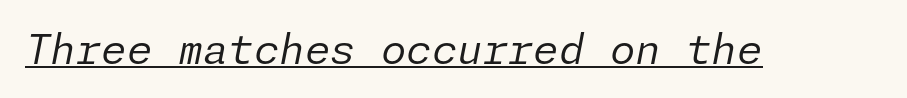
Q: Is the text bold? A: No.
Q: Is the text italic (slanted)? A: Yes, it leans right by about 11 degrees.
Q: Is the text underlined? A: Yes.
Q: Is the spacing between letters normal or unusually wide? A: Normal.
Q: Width (condensed, normal, or wide)? A: Normal.
Q: Stroke contrast? A: Low.
Q: x-height? A: Medium.
